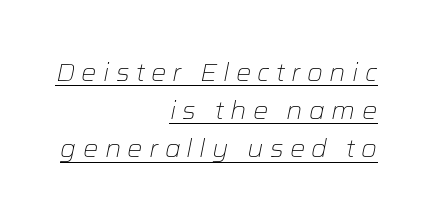
Compared with typical body copy, the letter spacing here is much looser. Summary of vertical rhythm: regular, with standard interline spacing. Does a line run under the words? Yes, clearly. It's the slanting kind of type. Visually the block forms a straight wall on the right and a jagged coastline on the left.
